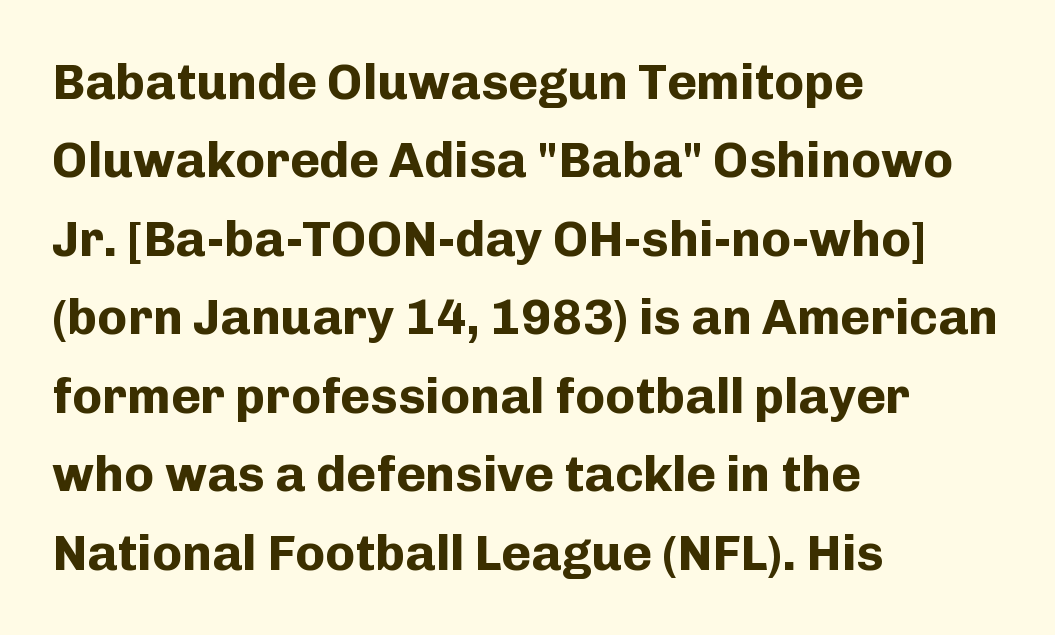
Check under the words: just untouched page. Do the characters align in a grid? No, the font is proportional. Does the weight exceed regular? Yes, all the way to bold. A typesetter would call this leading conventional body-copy spacing. The tracking reads as untouched default to a designer's eye. Check where the strokes stop: nothing finishes them off — pure sans.
